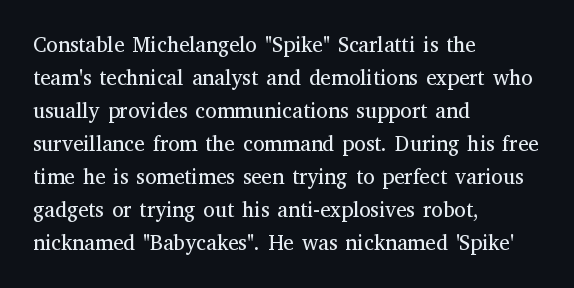
{"italic": "no", "bold": "no", "underline": "no", "align": "left", "line_spacing": "normal", "line_spacing_ratio": 1.57, "letter_spacing": "normal", "letter_spacing_em": 0.0, "glyph_px": 21}
